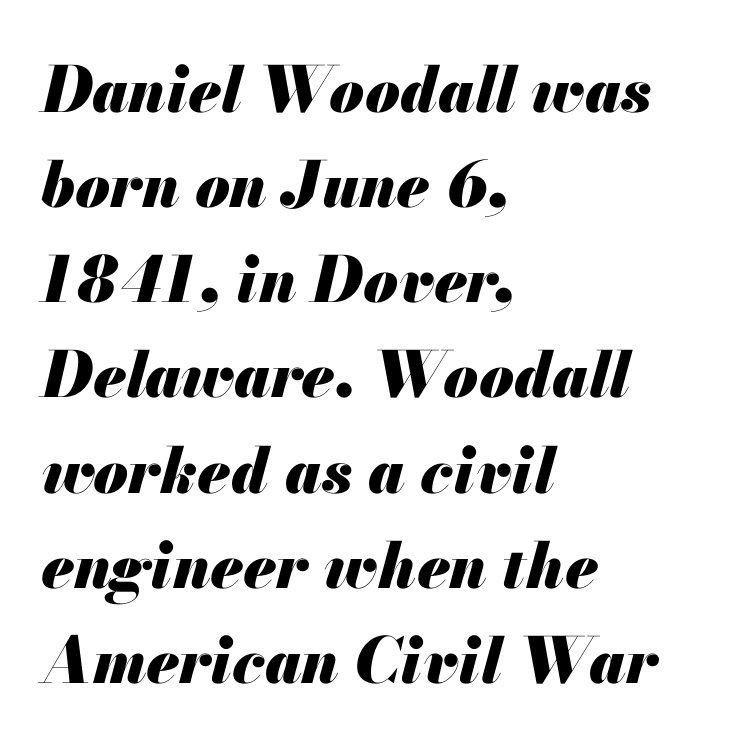
The image shows 63 px heavy type, italic (leaning right); set left-aligned, normal line spacing (1.51x), normal letter spacing, not underlined; medium stroke contrast and a small x-height.
